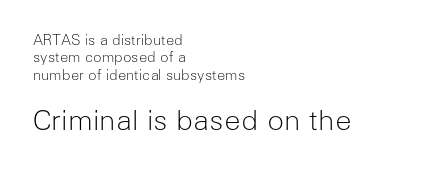
Q: Is the text bold? A: No.
Q: Is the text italic (slanted)? A: No, it is upright.
Q: Is the typeface a serif or a sans-serif typeface? A: Sans-serif.
Q: Is the text underlined? A: No.
Q: How is the paragraph aligned? A: Left-aligned.
Q: Is the spacing between letters normal or unusually wide? A: Normal.
Q: Which block of text is set in a larger size, the first (top) or the second (bottom)? A: The second (bottom) one.
Q: Width (condensed, normal, or wide)? A: Normal.
Q: Stroke contrast? A: Low.
Q: x-height? A: Medium.
Q: Monospaced? A: No.
